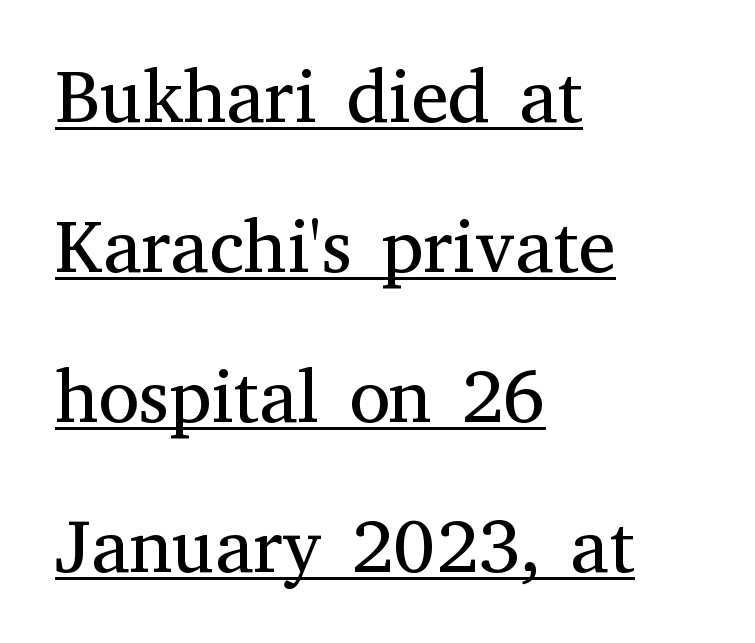
Q: Is the text bold? A: No.
Q: Is the text italic (slanted)? A: No, it is upright.
Q: Is the typeface a serif or a sans-serif typeface? A: Serif.
Q: Is the text underlined? A: Yes.
Q: How is the paragraph aligned? A: Left-aligned.
Q: Is the spacing between letters normal or unusually wide? A: Normal.
Q: Is the spacing between lines tight, normal or loose? A: Loose.
Q: Width (condensed, normal, or wide)? A: Normal.
Q: Stroke contrast? A: Medium.
Q: x-height? A: Medium.
Q: Monospaced? A: No.
